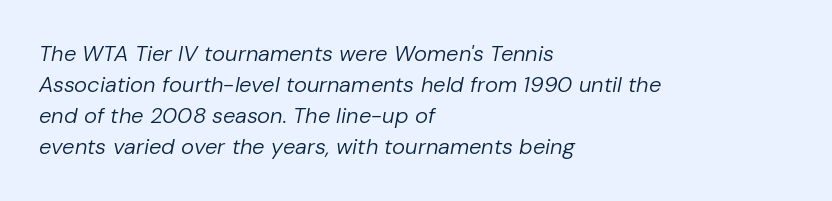
{"italic": "yes", "lean": "right", "slant_degrees": 10, "bold": "no", "underline": "no", "align": "left", "line_spacing": "normal", "line_spacing_ratio": 1.41, "letter_spacing": "normal", "letter_spacing_em": 0.0, "glyph_px": 22}
